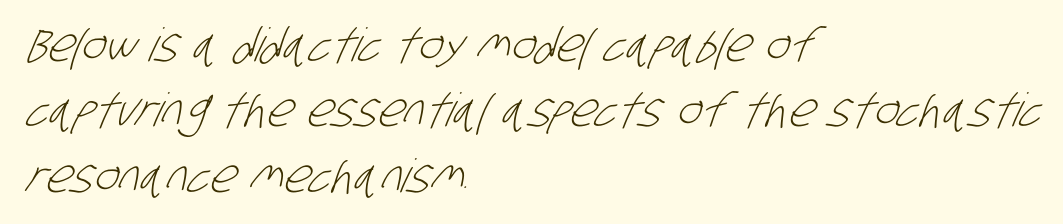
The image shows 46 px light, condensed sans-serif type; set left-aligned, normal line spacing (1.42x), normal letter spacing, not underlined; low stroke contrast and a large x-height.
